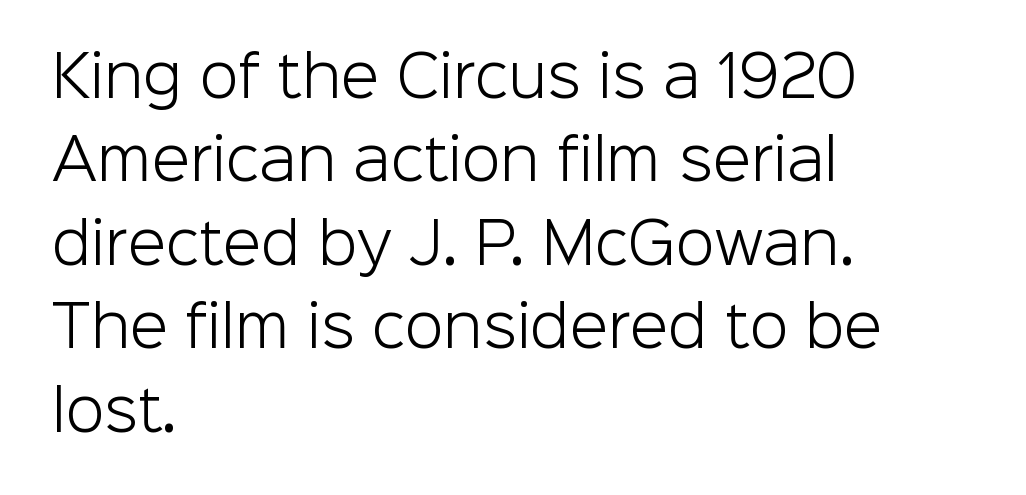
Q: Is the text bold? A: No.
Q: Is the text italic (slanted)? A: No, it is upright.
Q: Is the typeface a serif or a sans-serif typeface? A: Sans-serif.
Q: Is the text underlined? A: No.
Q: How is the paragraph aligned? A: Left-aligned.
Q: Is the spacing between letters normal or unusually wide? A: Normal.
Q: Is the spacing between lines tight, normal or loose? A: Normal.
Q: Width (condensed, normal, or wide)? A: Normal.
Q: Stroke contrast? A: Low.
Q: x-height? A: Medium.
Q: Monospaced? A: No.
